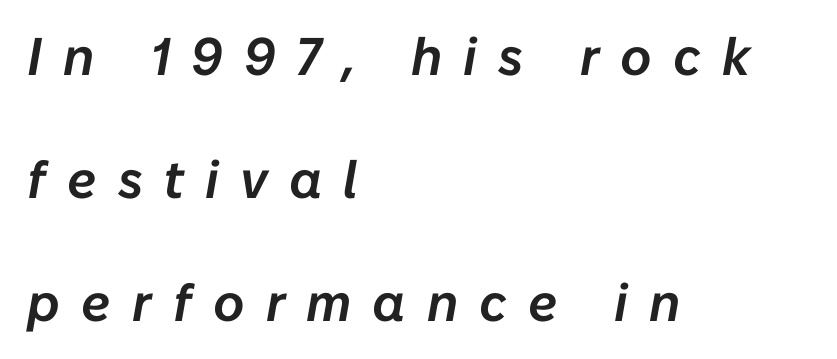
Q: Is the text italic (slanted)? A: Yes, it leans right by about 10 degrees.
Q: Is the text underlined? A: No.
Q: How is the paragraph aligned? A: Left-aligned.
Q: Is the spacing between letters normal or unusually wide? A: Unusually wide.
Q: Is the spacing between lines tight, normal or loose? A: Loose.
Q: Width (condensed, normal, or wide)? A: Normal.
Q: Stroke contrast? A: Low.
Q: x-height? A: Medium.
Q: Monospaced? A: No.
